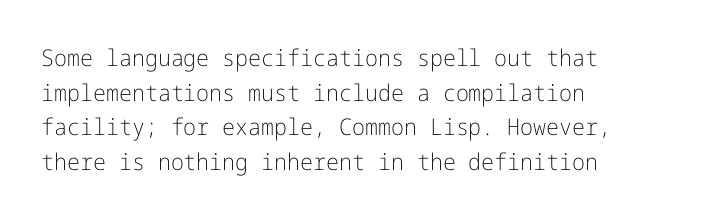
{"italic": "no", "bold": "no", "underline": "no", "align": "left", "line_spacing": "normal", "line_spacing_ratio": 1.51, "letter_spacing": "normal", "letter_spacing_em": 0.0, "glyph_px": 23}
